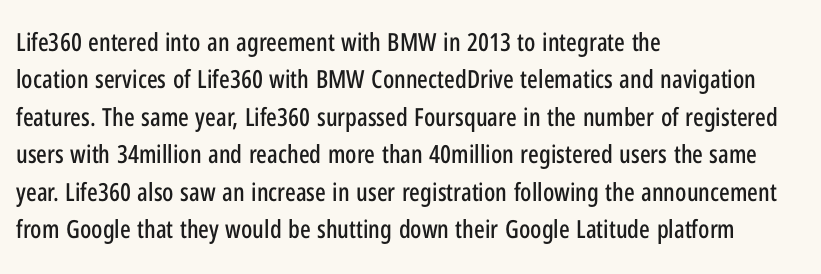
The image shows 25 px text type, upright; set left-aligned, normal line spacing (1.5x), normal letter spacing, not underlined.
